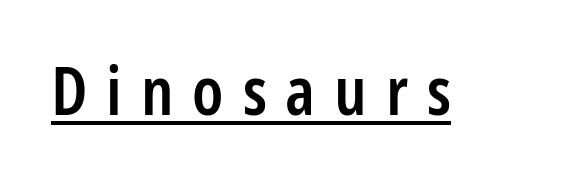
{"serif": "no", "italic": "no", "bold": "semi", "weight": "semibold", "width": "condensed", "stroke_contrast": "low", "x_height": "medium", "monospaced": "no", "underline": "yes", "letter_spacing": "wide", "letter_spacing_em": 0.28, "glyph_px": 67}
